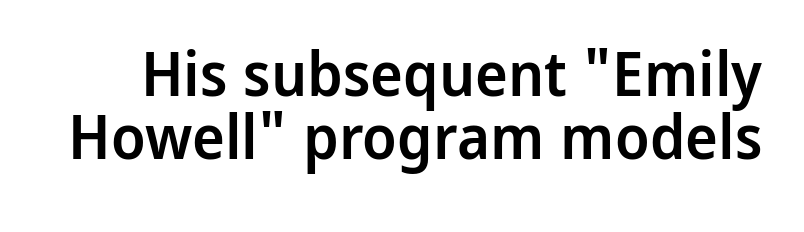
{"serif": "no", "italic": "no", "bold": "semi", "weight": "semibold", "width": "normal", "stroke_contrast": "low", "x_height": "medium", "monospaced": "no", "underline": "no", "line_spacing": "tight", "line_spacing_ratio": 1.02, "letter_spacing": "normal", "letter_spacing_em": 0.0, "glyph_px": 62}
